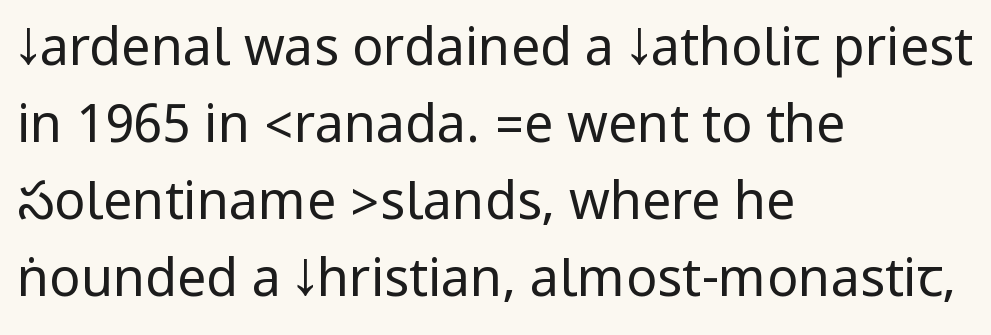
The image shows 52 px regular-weight, condensed sans-serif type, upright; set left-aligned, normal line spacing (1.48x), normal letter spacing, not underlined; low stroke contrast.
